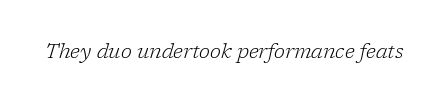
Q: Is the text bold? A: No.
Q: Is the text italic (slanted)? A: Yes, it leans right by about 17 degrees.
Q: Is the text underlined? A: No.
Q: Is the spacing between letters normal or unusually wide? A: Normal.
